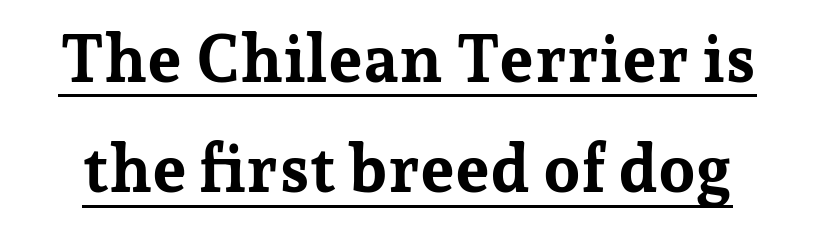
The image shows 66 px bold serif type, upright; set normal line spacing (1.67x), normal letter spacing, underlined; low stroke contrast and a medium x-height.
